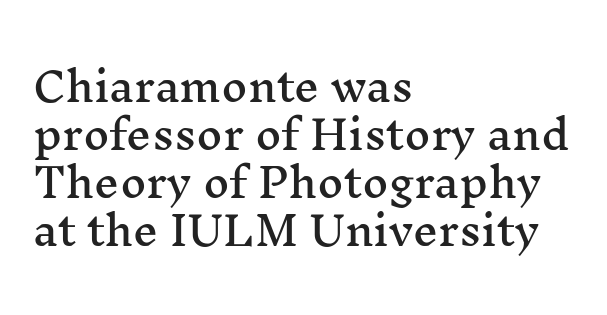
The image shows 40 px wide serif type, upright; set left-aligned, line spacing 1.2x, normal letter spacing, not underlined; medium stroke contrast and a medium x-height.
